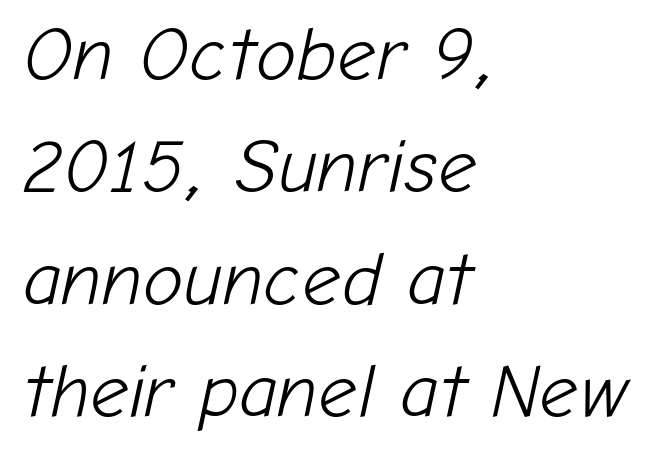
Q: Is the text bold? A: No.
Q: Is the text italic (slanted)? A: Yes, it leans right by about 12 degrees.
Q: Is the text underlined? A: No.
Q: How is the paragraph aligned? A: Left-aligned.
Q: Is the spacing between letters normal or unusually wide? A: Normal.
Q: Is the spacing between lines tight, normal or loose? A: Normal.
Q: Width (condensed, normal, or wide)? A: Normal.
Q: Stroke contrast? A: Low.
Q: x-height? A: Medium.
Q: Monospaced? A: No.
